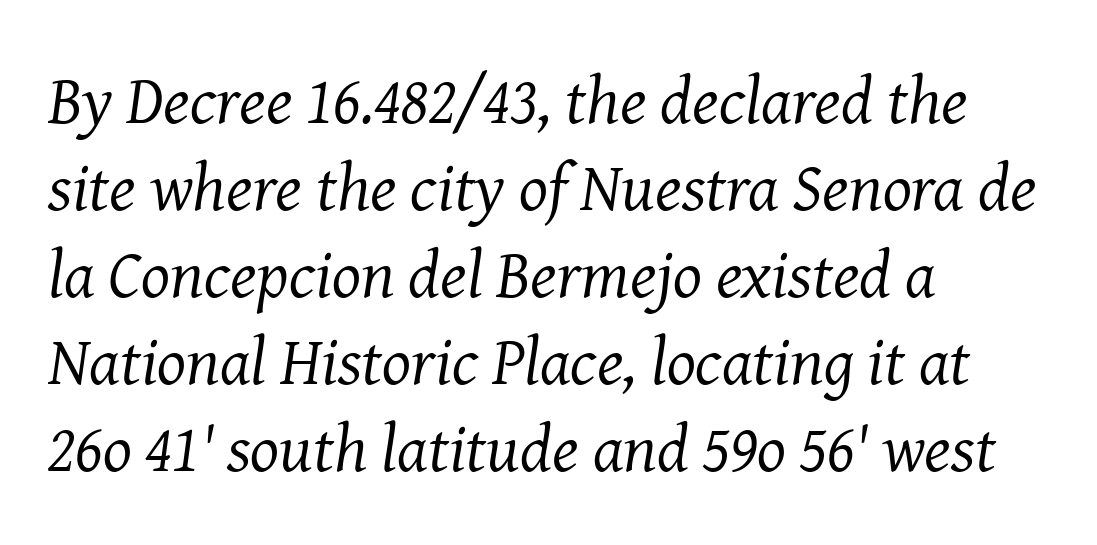
Emphasis-style slanted type is in use. Caption: multi-line text, flush left, ragged right. Classification — serif. The line-height multiplier appears to be the usual default.
